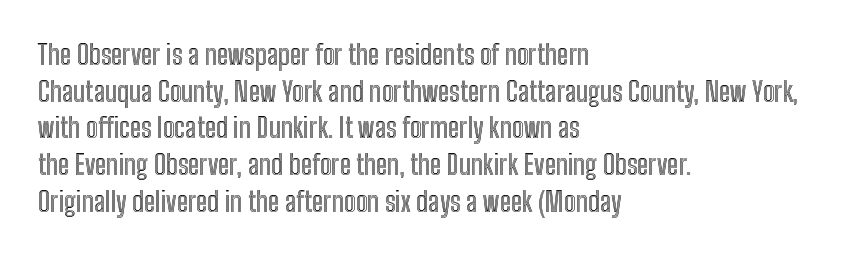
{"italic": "no", "underline": "no", "align": "left", "line_spacing": "normal", "line_spacing_ratio": 1.36, "letter_spacing": "normal", "letter_spacing_em": 0.0, "glyph_px": 27}
